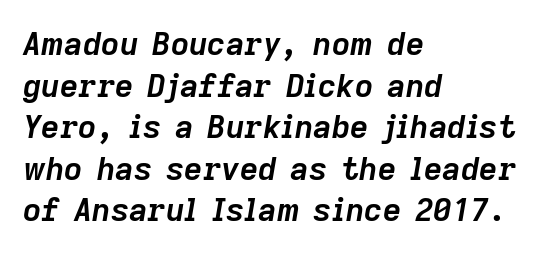
Think of a printed novel: that variable character pitch is what you see here. Clear beneath every line of the passage. Students, this is bold: see how much ink each stroke carries. Tracking value appears to be zero — textbook default spacing.
